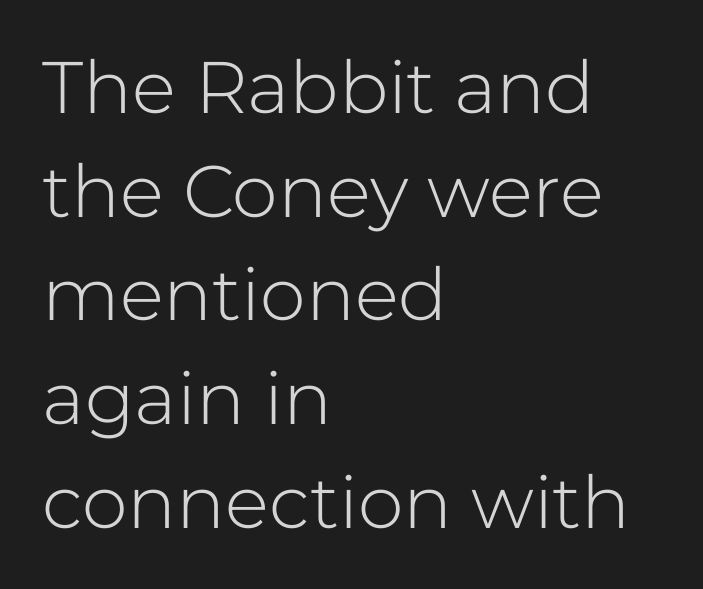
Unlike italic type, these characters show no tilt at all. This sample has the flowing, uneven cadence of proportional lettering. The letters look calm and open, with moderate or lighter stems. Interline gaps are of average width in this sample. Casual observation: everything's shoved over to the left. Nothing unusual about the tracking: characters are spaced as the font intends.
